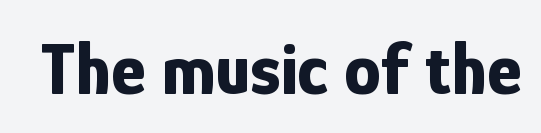
Q: Is the text bold? A: Yes.
Q: Is the text italic (slanted)? A: No, it is upright.
Q: Is the typeface a serif or a sans-serif typeface? A: Sans-serif.
Q: Is the text underlined? A: No.
Q: Is the spacing between letters normal or unusually wide? A: Normal.
Q: Width (condensed, normal, or wide)? A: Condensed.
Q: Stroke contrast? A: Low.
Q: x-height? A: Medium.
Q: Monospaced? A: No.
